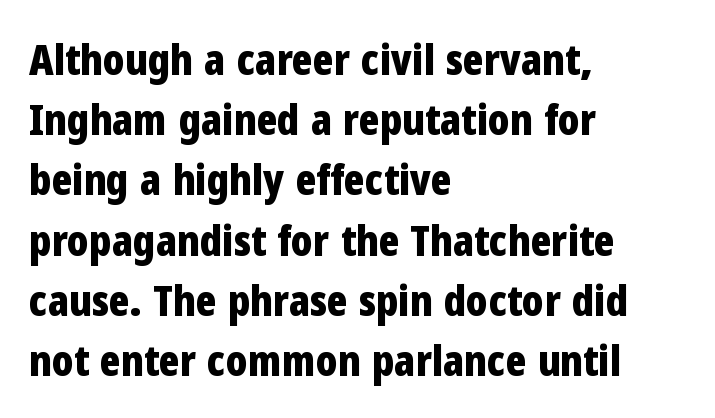
{"serif": "no", "italic": "no", "bold": "yes", "weight": "bold", "width": "condensed", "stroke_contrast": "low", "x_height": "medium", "monospaced": "no", "underline": "no", "align": "left", "line_spacing": "normal", "line_spacing_ratio": 1.4, "letter_spacing": "normal", "letter_spacing_em": 0.0, "glyph_px": 43}
